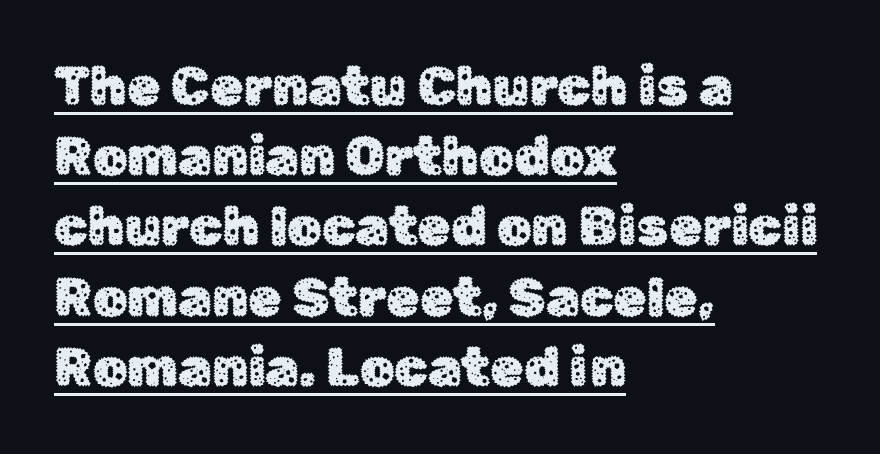
The image shows 54 px sans-serif type, upright; set left-aligned, normal line spacing (1.3x), normal letter spacing, underlined; low stroke contrast and a medium x-height.
